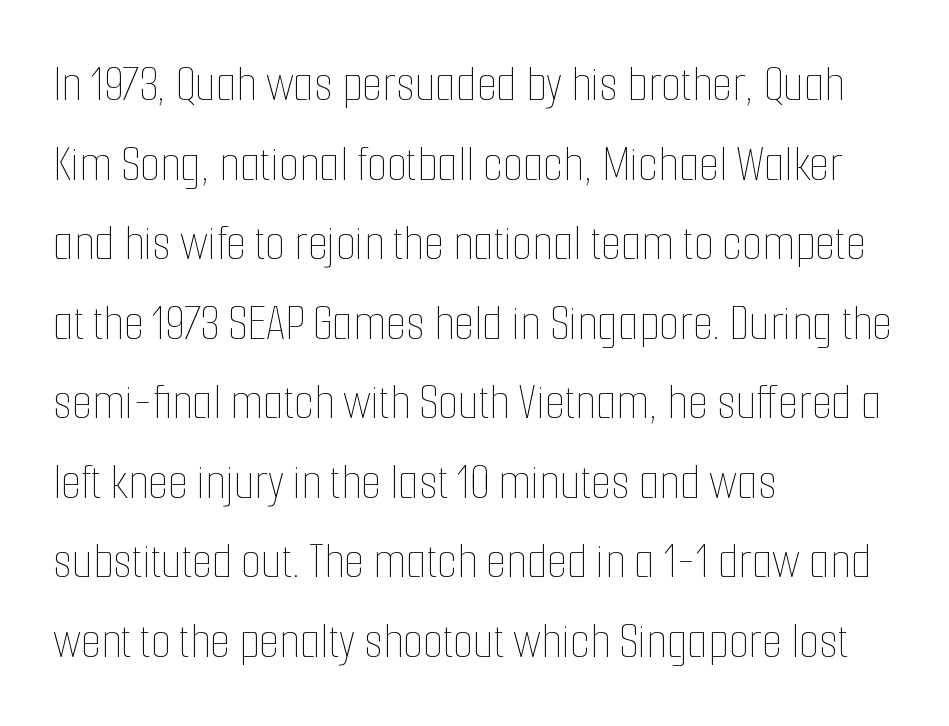
Short note: letters normally spaced. Each line starts at the same left margin while the right side varies. Interline gaps are of average width in this sample. Character widths vary here, with narrow letters taking less room than wide ones.
